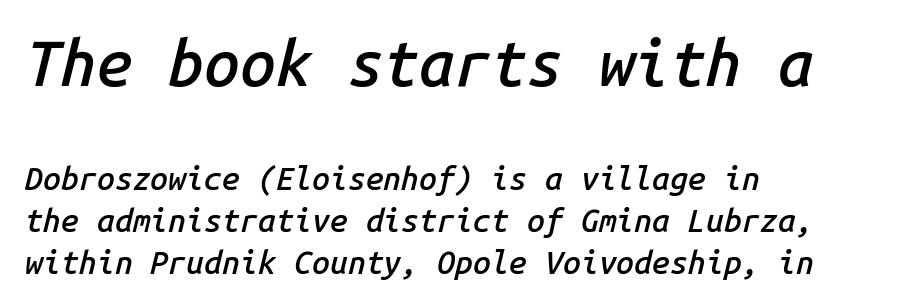
Q: Is the text bold? A: Semi-bold.
Q: Is the text italic (slanted)? A: Yes, it leans right by about 14 degrees.
Q: Is the text underlined? A: No.
Q: How is the paragraph aligned? A: Left-aligned.
Q: Is the spacing between letters normal or unusually wide? A: Normal.
Q: Is the spacing between lines tight, normal or loose? A: Normal.
Q: Which block of text is set in a larger size, the first (top) or the second (bottom)? A: The first (top) one.
Q: Width (condensed, normal, or wide)? A: Normal.
Q: Stroke contrast? A: Low.
Q: x-height? A: Medium.
Q: Monospaced? A: Yes.
